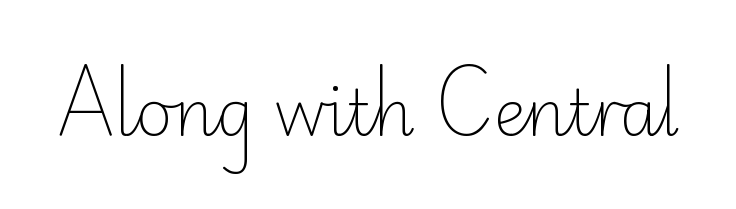
{"serif": "no", "italic": "no", "bold": "no", "weight": "light", "width": "normal", "stroke_contrast": "low", "x_height": "small", "monospaced": "no", "underline": "no", "letter_spacing": "normal", "letter_spacing_em": 0.0, "glyph_px": 64}
